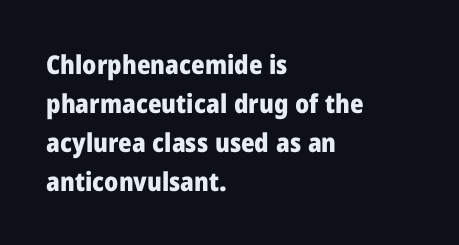
Q: Is the text bold? A: Yes.
Q: Is the text italic (slanted)? A: No, it is upright.
Q: Is the text underlined? A: No.
Q: How is the paragraph aligned? A: Left-aligned.
Q: Is the spacing between letters normal or unusually wide? A: Normal.
Q: Is the spacing between lines tight, normal or loose? A: Normal.
